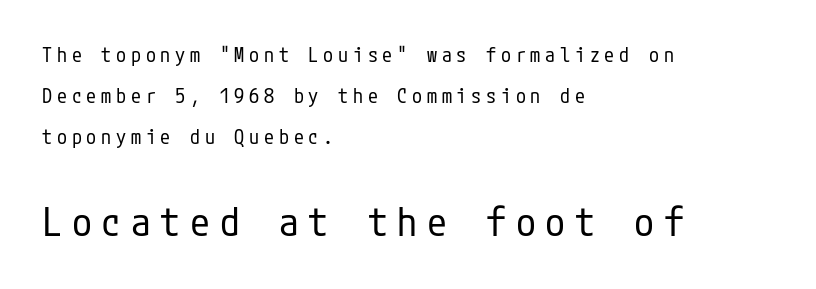
Plain, unruled lines of type. Characters follow at a spacing far wider than the type designer built in. The type family on display is of the sans-serif kind. Which of the two is more prominent by size? The second, at the bottom.
